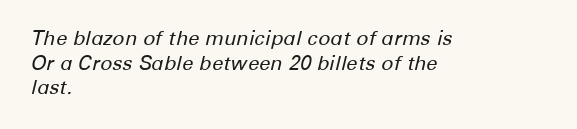
The letterforms sit at book weight or below. Every character sits at an angle, as italics do. Check under the words: just untouched page. Each line starts at the same left margin while the right side varies.
